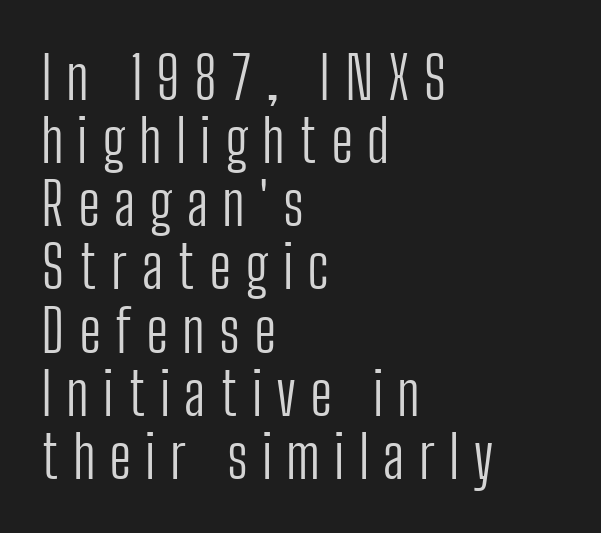
The passage shown is typed in a proportional face where columns would drift. In terms of letterspacing, this is a distinctly airy, spread setting. Leading: reduced. The rendering shows plain stroke endings on the letterforms — a sans-serif design. Heft: none added — not bold.
